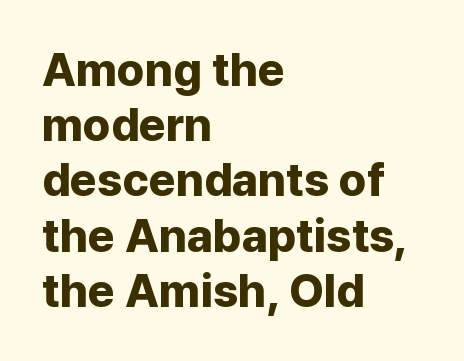
The letters carry no serifs — their stems end cleanly without finishing strokes. Do the characters align in a grid? No, the font is proportional. Glyph-to-glyph distance matches everyday printed text. The area under the type is left untouched. You can tell it's not italic because the verticals are truly vertical.
